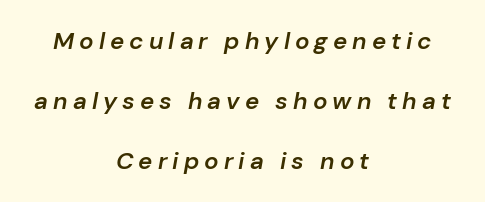
The image shows 24 px text type, italic (leaning right); set centered, loose line spacing (2.49x), unusually wide letter spacing (+0.21 em), not underlined.
